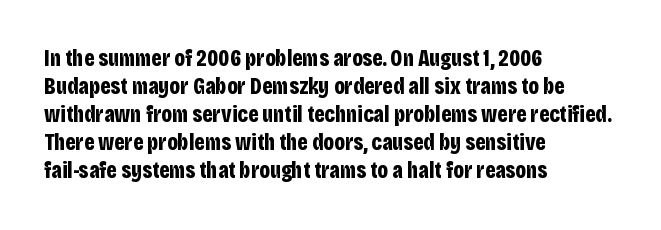
Look at the stroke-to-counter ratio: heavy, a bold. Ordinary non-slanted type is in use. The baseline area is clear. The setting favours the left margin, as ordinary paragraphs usually do. Look at the tracking — it's just the regular setting, nothing added.
